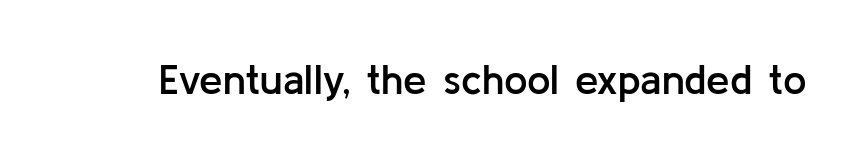
The typesetting leans somewhat heavy: a semibold. How are the letters spaced? Ordinarily, with no added tracking. These lines are rendered in a variable-pitch font. The gap between lines stays unmarked. Does the type have serifs? No, each stem ends abruptly.
